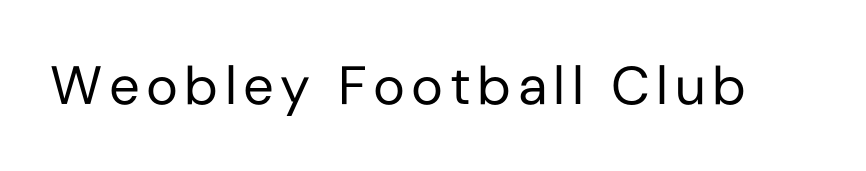
Every character sits straight up, as roman type does. These glyphs show unthickened strokes, regular width or finer. You could not count columns in this text — the font is proportionally spaced. The space directly below the letters is spotless.
